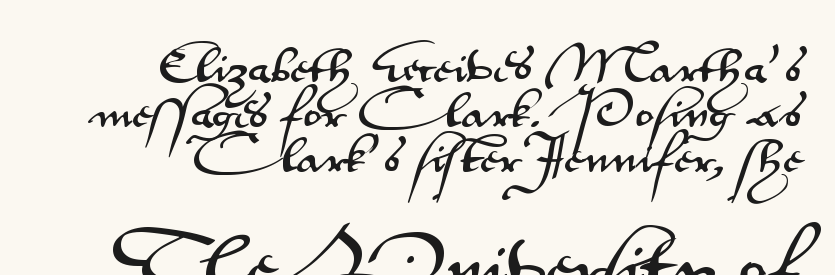
The image shows 58 px wide sans-serif type; set right-aligned, line spacing 1.16x, normal letter spacing, not underlined; the second (bottom) block is 1.49x larger; medium stroke contrast and a small x-height.
